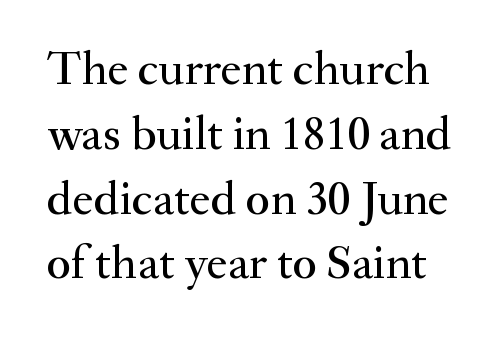
The image shows 48 px serif type, upright; set normal line spacing (1.35x), normal letter spacing, not underlined; medium stroke contrast and a small x-height.
